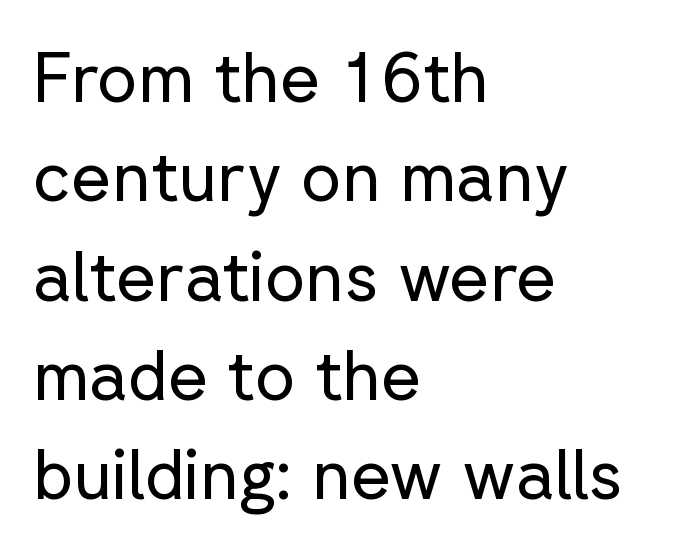
The image shows 69 px regular-weight sans-serif type, upright; set left-aligned, normal line spacing (1.44x), normal letter spacing, not underlined; low stroke contrast and a medium x-height.
